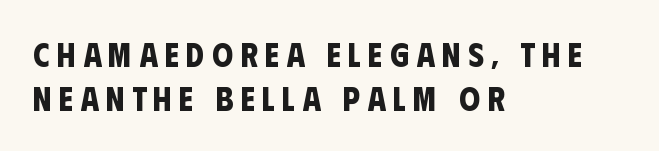
One-word summary of the alignment: left. Each letter keeps its own natural width here, so spacing adapts to shape. The rendering uses a moderate line-height, typical for paragraphs. Does extra space separate the letters? Yes, quite a lot of it. Examine the stroke ends and you'll find no serifs.
